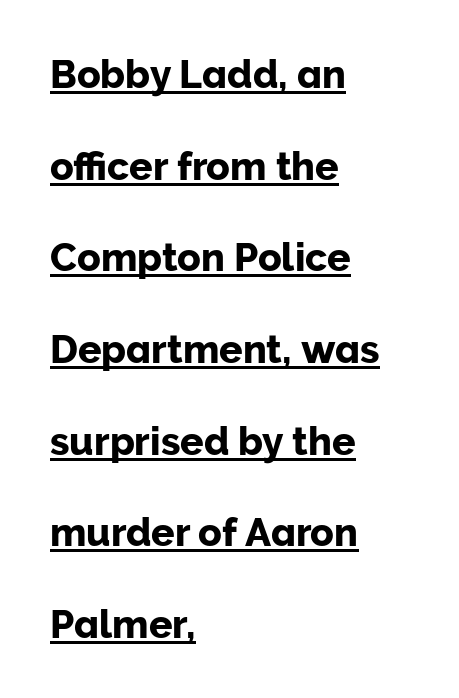
The image shows 39 px sans-serif type, upright; set left-aligned, loose line spacing (2.35x), normal letter spacing, underlined; low stroke contrast and a medium x-height.
